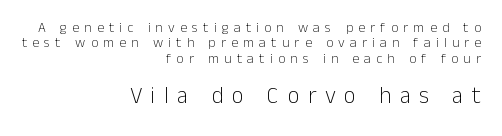
{"italic": "no", "bold": "no", "underline": "no", "align": "right", "line_spacing": "tight", "line_spacing_ratio": 1.09, "letter_spacing": "wide", "letter_spacing_em": 0.37, "larger_block": "second", "size_ratio": 1.64, "glyph_px": 23}
